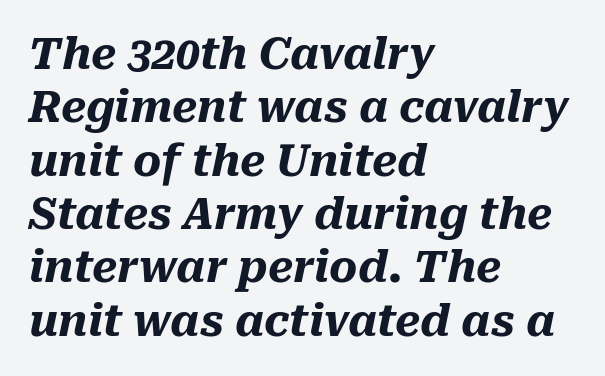
The image shows 43 px heavy type, italic (leaning right); set left-aligned, line spacing 1.24x, normal letter spacing, not underlined; medium stroke contrast and a medium x-height.
